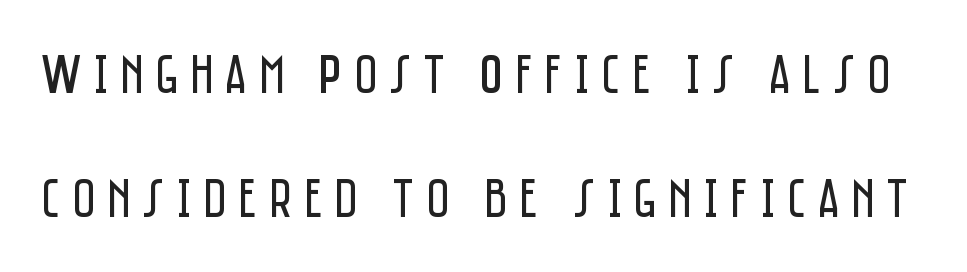
{"serif": "no", "italic": "no", "bold": "no", "weight": "regular", "width": "condensed", "stroke_contrast": "low", "x_height": "large", "monospaced": "no", "underline": "no", "line_spacing": "loose", "line_spacing_ratio": 2.22, "letter_spacing": "wide", "letter_spacing_em": 0.21, "glyph_px": 56}
